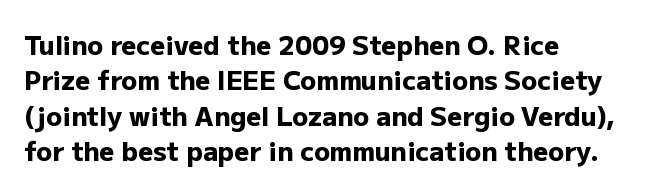
The image shows 26 px bold type, upright; set left-aligned, normal line spacing (1.36x), normal letter spacing, not underlined.
